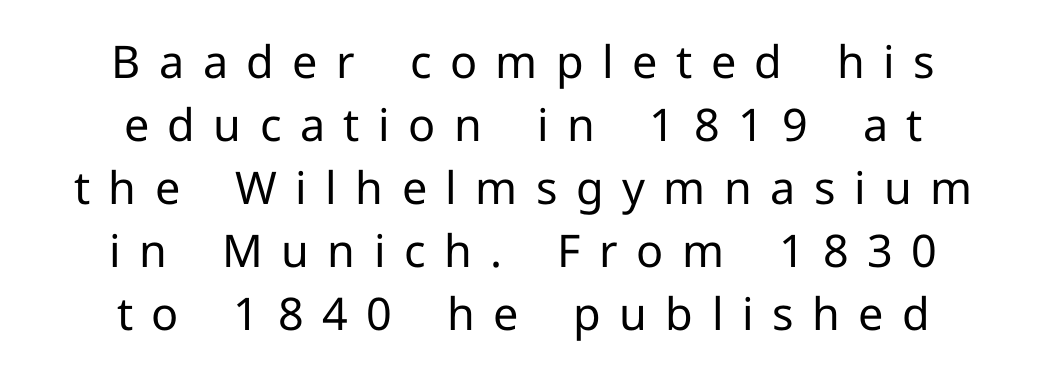
The glyphs in this specimen are sans serif. The lines sit at an ordinary, default distance from one another. A typesetter would mark this as roman, not italic. You could not count columns in this text — the font is proportionally spaced. The typesetter chose a symmetrical, centered arrangement here. Words appear elongated and porous because spacing is wide.
